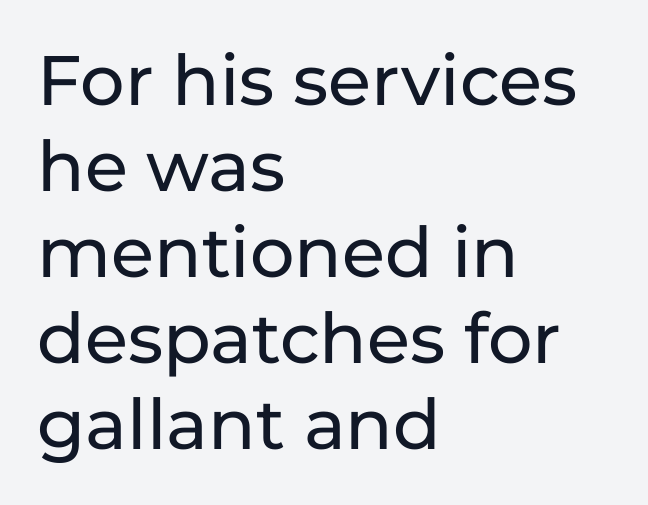
{"serif": "no", "italic": "no", "width": "normal", "stroke_contrast": "low", "x_height": "medium", "monospaced": "no", "underline": "no", "align": "left", "line_spacing_ratio": 1.23, "letter_spacing": "normal", "letter_spacing_em": 0.0, "glyph_px": 70}
